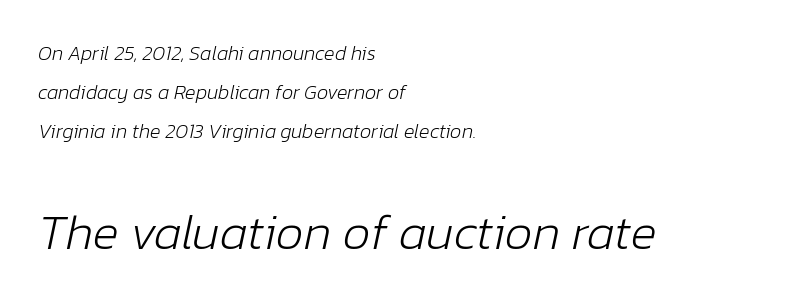
Q: Is the text bold? A: No.
Q: Is the text italic (slanted)? A: Yes, it leans right by about 12 degrees.
Q: Is the text underlined? A: No.
Q: How is the paragraph aligned? A: Left-aligned.
Q: Is the spacing between letters normal or unusually wide? A: Normal.
Q: Is the spacing between lines tight, normal or loose? A: Loose.
Q: Which block of text is set in a larger size, the first (top) or the second (bottom)? A: The second (bottom) one.
Q: Width (condensed, normal, or wide)? A: Normal.
Q: Stroke contrast? A: Low.
Q: x-height? A: Medium.
Q: Monospaced? A: No.
